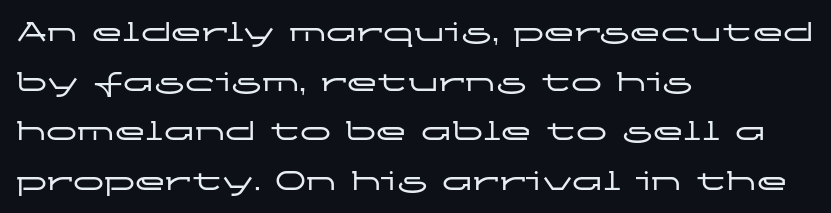
{"serif": "no", "italic": "no", "width": "wide", "stroke_contrast": "low", "x_height": "medium", "monospaced": "no", "underline": "no", "align": "left", "line_spacing": "normal", "line_spacing_ratio": 1.6, "letter_spacing": "normal", "letter_spacing_em": 0.0, "glyph_px": 31}
